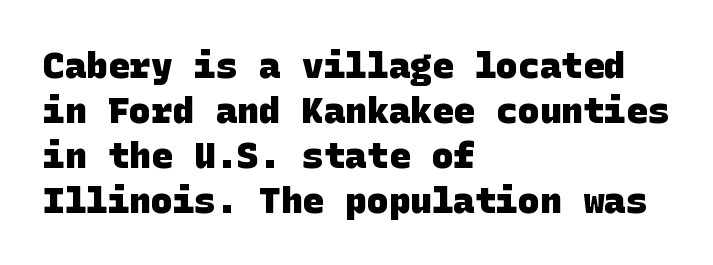
Q: Is the text bold? A: Yes.
Q: Is the typeface a serif or a sans-serif typeface? A: Sans-serif.
Q: Is the text underlined? A: No.
Q: How is the paragraph aligned? A: Left-aligned.
Q: Is the spacing between letters normal or unusually wide? A: Normal.
Q: Is the spacing between lines tight, normal or loose? A: Normal.
Q: Width (condensed, normal, or wide)? A: Normal.
Q: Stroke contrast? A: Low.
Q: x-height? A: Large.
